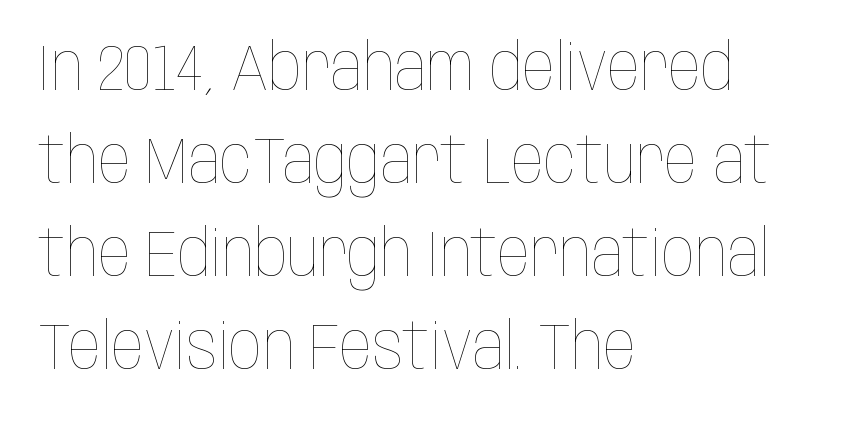
Q: Is the text bold? A: No.
Q: Is the text italic (slanted)? A: No, it is upright.
Q: Is the text underlined? A: No.
Q: How is the paragraph aligned? A: Left-aligned.
Q: Is the spacing between letters normal or unusually wide? A: Normal.
Q: Is the spacing between lines tight, normal or loose? A: Normal.
Q: Width (condensed, normal, or wide)? A: Condensed.
Q: Stroke contrast? A: Low.
Q: x-height? A: Large.
Q: Monospaced? A: No.
